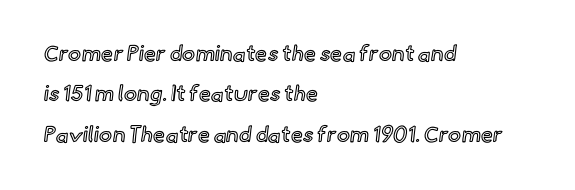
{"underline": "no", "align": "left", "line_spacing_ratio": 1.83, "letter_spacing": "normal", "letter_spacing_em": 0.0, "glyph_px": 22}
